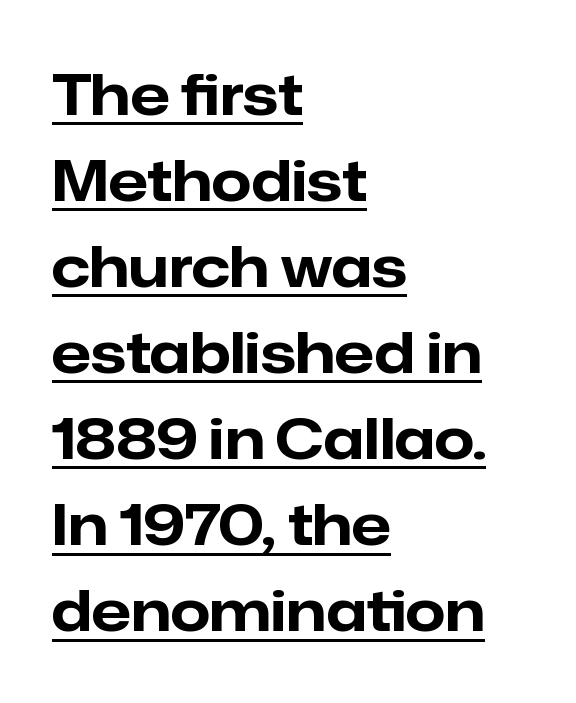
{"serif": "no", "italic": "no", "bold": "yes", "weight": "bold", "width": "normal", "stroke_contrast": "low", "x_height": "medium", "monospaced": "no", "underline": "yes", "align": "left", "line_spacing": "normal", "line_spacing_ratio": 1.51, "letter_spacing": "normal", "letter_spacing_em": 0.0, "glyph_px": 57}
